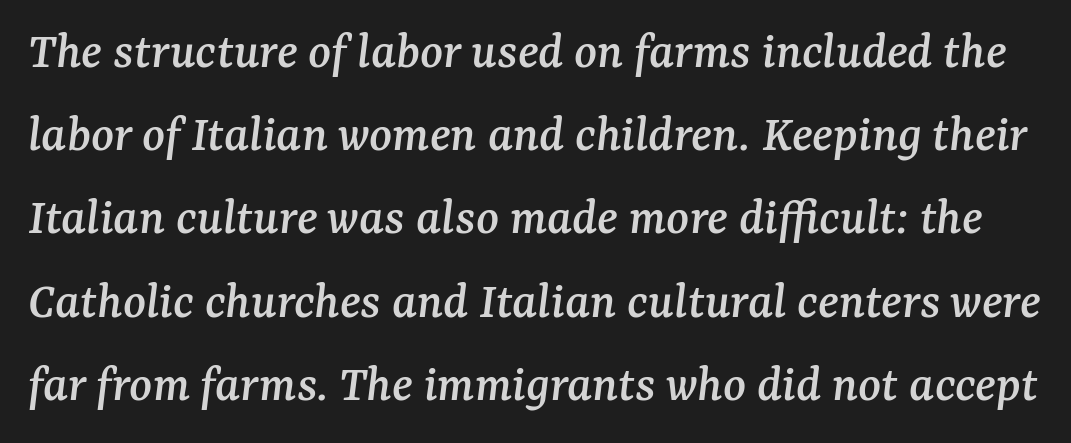
The letters sit at their default tracking, neither squeezed nor spread. The rendering uses a moderate line-height, typical for paragraphs. Decoration check: the copy has no underline. The passage shown is typed in a proportional face where columns would drift. The letters are slanted; this is an italic face. The letters carry serifs — small finishing strokes at the ends of their stems.
